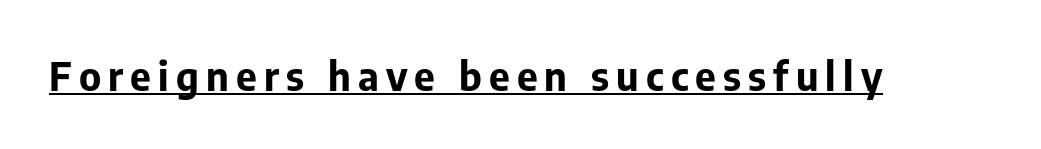
The image shows 40 px bold sans-serif type, upright; set underlined; low stroke contrast and a medium x-height.
